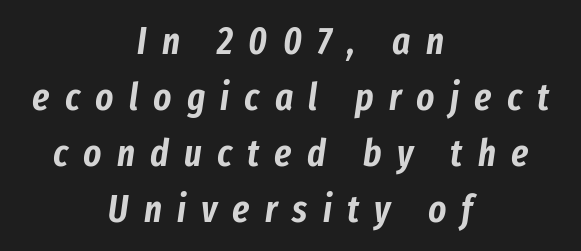
The image shows 38 px condensed type, italic (leaning right); set centered, normal line spacing (1.47x), unusually wide letter spacing (+0.4 em), not underlined; low stroke contrast and a medium x-height.
